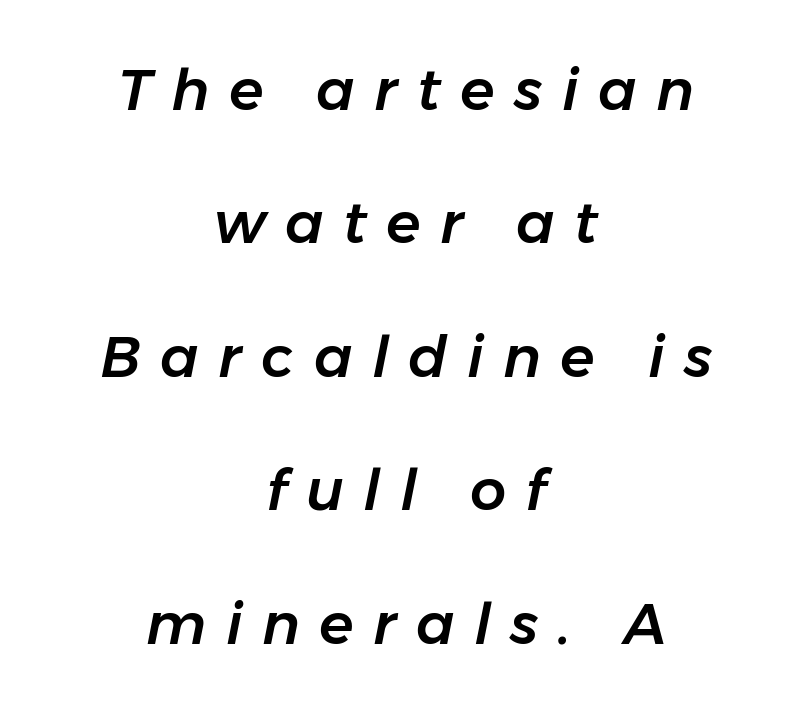
Q: Is the text italic (slanted)? A: Yes, it leans right by about 11 degrees.
Q: Is the text underlined? A: No.
Q: How is the paragraph aligned? A: Centered.
Q: Is the spacing between letters normal or unusually wide? A: Unusually wide.
Q: Is the spacing between lines tight, normal or loose? A: Loose.
Q: Width (condensed, normal, or wide)? A: Normal.
Q: Stroke contrast? A: Low.
Q: x-height? A: Medium.
Q: Monospaced? A: No.
